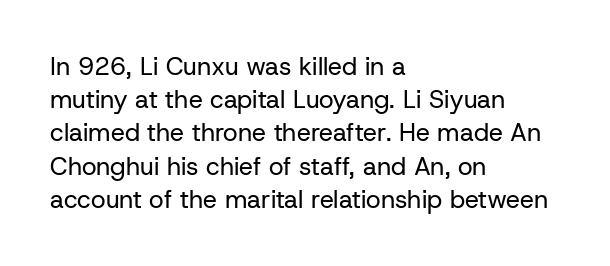
Q: Is the text bold? A: No.
Q: Is the text italic (slanted)? A: No, it is upright.
Q: Is the text underlined? A: No.
Q: How is the paragraph aligned? A: Left-aligned.
Q: Is the spacing between letters normal or unusually wide? A: Normal.
Q: Is the spacing between lines tight, normal or loose? A: Normal.
